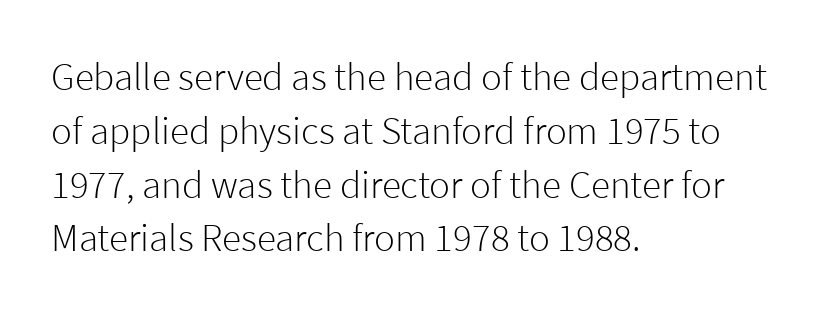
The image shows 39 px light sans-serif type, upright; set left-aligned, normal line spacing (1.38x), normal letter spacing, not underlined; low stroke contrast and a medium x-height.
